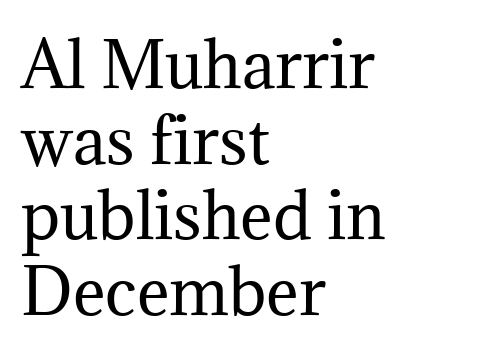
The image shows 62 px regular-weight serif type, upright; set left-aligned, line spacing 1.22x, normal letter spacing, not underlined; medium stroke contrast and a medium x-height.
